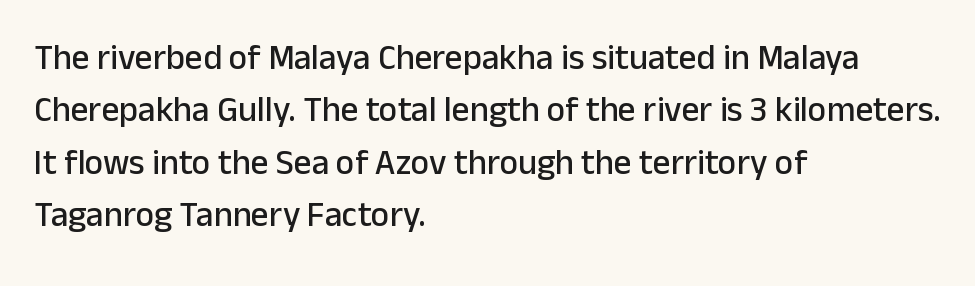
{"serif": "no", "italic": "no", "width": "normal", "stroke_contrast": "low", "x_height": "medium", "monospaced": "no", "underline": "no", "align": "left", "line_spacing": "normal", "line_spacing_ratio": 1.5, "letter_spacing": "normal", "letter_spacing_em": 0.0, "glyph_px": 35}
